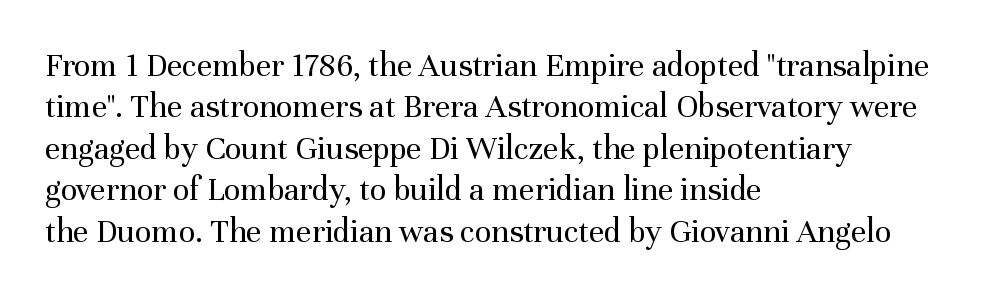
The image shows 34 px regular-weight serif type, upright; set left-aligned, line spacing 1.22x, normal letter spacing, not underlined; medium stroke contrast and a medium x-height.
